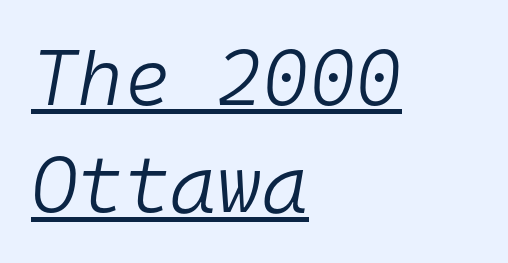
{"italic": "yes", "lean": "right", "slant_degrees": 10, "bold": "no", "weight": "light", "width": "normal", "stroke_contrast": "low", "x_height": "medium", "monospaced": "yes", "underline": "yes", "align": "left", "line_spacing": "normal", "line_spacing_ratio": 1.36, "letter_spacing": "normal", "letter_spacing_em": 0.0, "glyph_px": 79}
